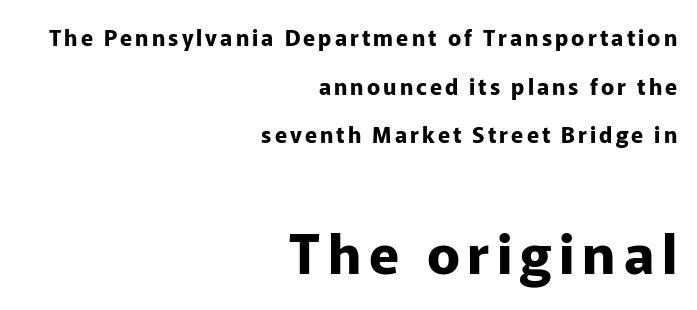
Q: Is the text bold? A: Yes.
Q: Is the text italic (slanted)? A: No, it is upright.
Q: Is the typeface a serif or a sans-serif typeface? A: Sans-serif.
Q: Is the text underlined? A: No.
Q: How is the paragraph aligned? A: Right-aligned.
Q: Is the spacing between lines tight, normal or loose? A: Loose.
Q: Which block of text is set in a larger size, the first (top) or the second (bottom)? A: The second (bottom) one.
Q: Width (condensed, normal, or wide)? A: Normal.
Q: Stroke contrast? A: Low.
Q: x-height? A: Medium.
Q: Monospaced? A: No.
